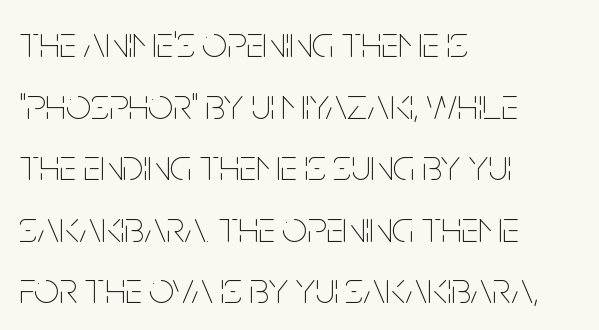
Observe the ordinary spacing: letters are neighbours, not strangers. Do the characters align in a grid? No, the font is proportional. One-word summary of the alignment: left. No heavy texture on the line: the type isn't bold.
